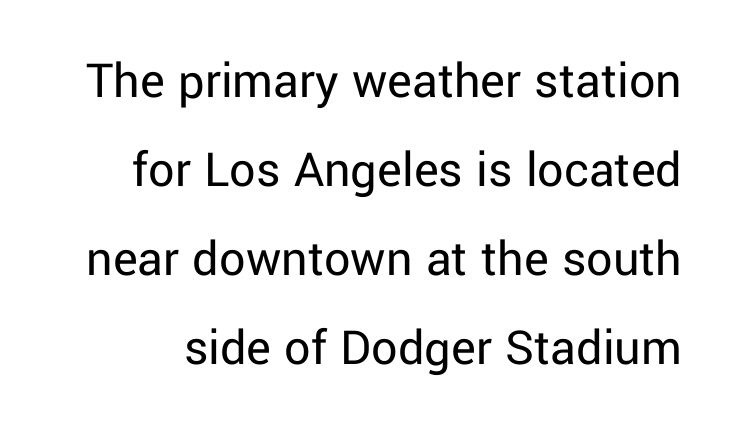
The weight tops out at a normal text grade. The space beneath each line is pristine and unruled. Note: no serifs on the glyphs. Nobody touched the tracking dial on this one. Unlike italic type, these characters show no tilt at all.
